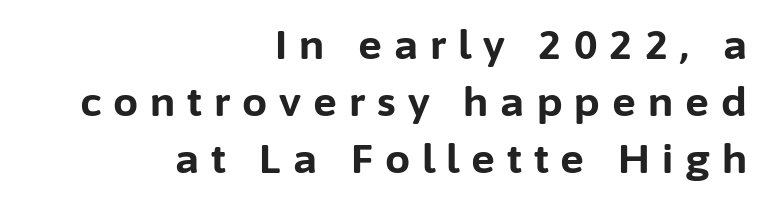
{"serif": "no", "italic": "no", "bold": "yes", "weight": "bold", "width": "normal", "stroke_contrast": "low", "x_height": "medium", "monospaced": "no", "underline": "no", "align": "right", "line_spacing": "normal", "line_spacing_ratio": 1.43, "letter_spacing": "wide", "letter_spacing_em": 0.3, "glyph_px": 40}
